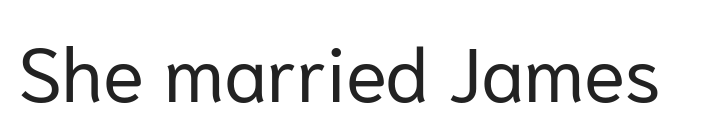
Q: Is the text bold? A: No.
Q: Is the text italic (slanted)? A: No, it is upright.
Q: Is the typeface a serif or a sans-serif typeface? A: Sans-serif.
Q: Is the text underlined? A: No.
Q: Is the spacing between letters normal or unusually wide? A: Normal.
Q: Width (condensed, normal, or wide)? A: Normal.
Q: Stroke contrast? A: Low.
Q: x-height? A: Medium.
Q: Monospaced? A: No.
